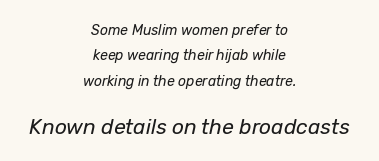
Q: Is the text bold? A: No.
Q: Is the text italic (slanted)? A: Yes, it leans right by about 12 degrees.
Q: Is the text underlined? A: No.
Q: How is the paragraph aligned? A: Centered.
Q: Is the spacing between letters normal or unusually wide? A: Normal.
Q: Which block of text is set in a larger size, the first (top) or the second (bottom)? A: The second (bottom) one.
